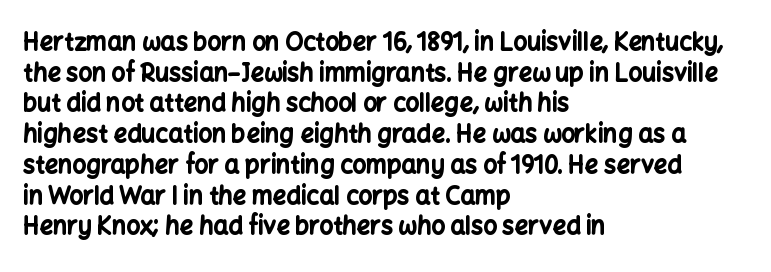
Summary of weight: heavy, a full bold. Tracking value appears to be zero — textbook default spacing. No italicization has been applied; the sample stays upright. The words here are not underlined. A normal amount of white space separates one row of letters from the next.
